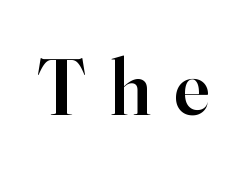
{"serif": "yes", "italic": "no", "bold": "semi", "weight": "semibold", "width": "normal", "stroke_contrast": "high", "x_height": "small", "monospaced": "no", "underline": "no", "letter_spacing": "wide", "letter_spacing_em": 0.3, "glyph_px": 79}
